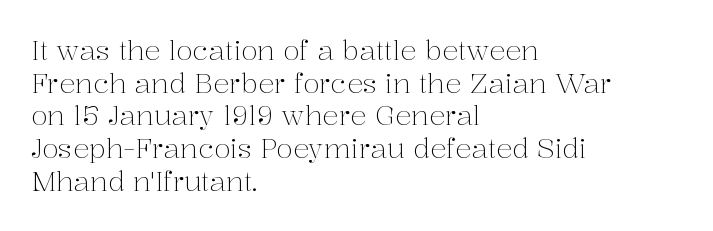
Q: Is the text bold? A: No.
Q: Is the text italic (slanted)? A: No, it is upright.
Q: Is the text underlined? A: No.
Q: How is the paragraph aligned? A: Left-aligned.
Q: Is the spacing between letters normal or unusually wide? A: Normal.
